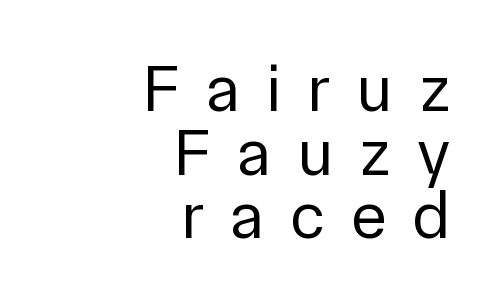
Q: Is the text bold? A: No.
Q: Is the text italic (slanted)? A: No, it is upright.
Q: Is the typeface a serif or a sans-serif typeface? A: Sans-serif.
Q: Is the text underlined? A: No.
Q: How is the paragraph aligned? A: Right-aligned.
Q: Is the spacing between letters normal or unusually wide? A: Unusually wide.
Q: Is the spacing between lines tight, normal or loose? A: Tight.
Q: Width (condensed, normal, or wide)? A: Normal.
Q: Stroke contrast? A: Low.
Q: x-height? A: Medium.
Q: Monospaced? A: No.
